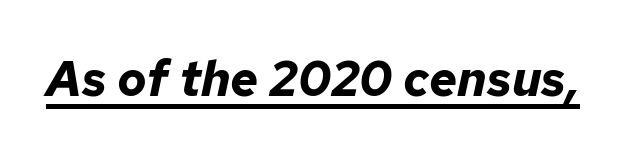
The image shows 49 px bold type, italic (leaning right); set normal letter spacing, underlined; low stroke contrast and a medium x-height.
